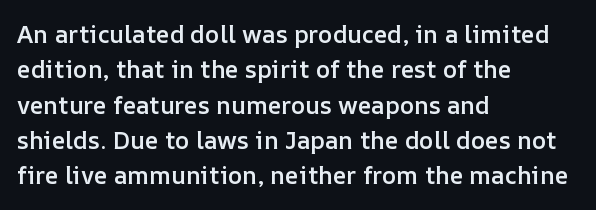
Q: Is the text bold? A: Semi-bold.
Q: Is the text italic (slanted)? A: No, it is upright.
Q: Is the text underlined? A: No.
Q: How is the paragraph aligned? A: Left-aligned.
Q: Is the spacing between letters normal or unusually wide? A: Normal.
Q: Is the spacing between lines tight, normal or loose? A: Normal.
